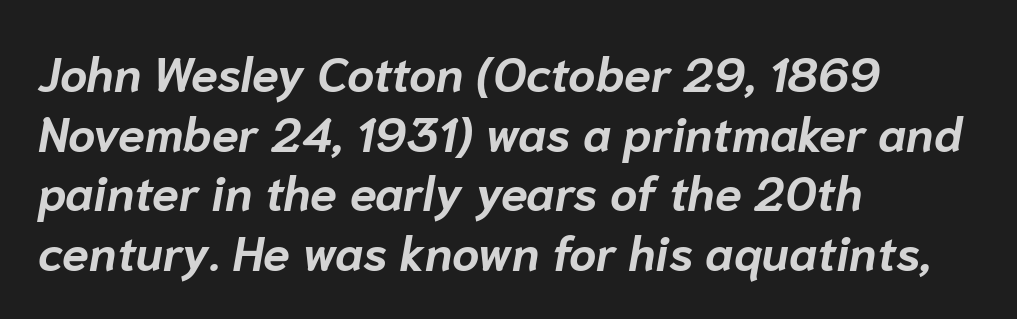
The image shows 48 px bold type, italic (leaning right); set left-aligned, line spacing 1.24x, normal letter spacing, not underlined; low stroke contrast and a medium x-height.
